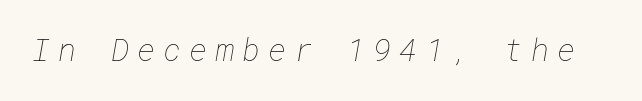
Q: Is the text bold? A: No.
Q: Is the text underlined? A: No.
Q: Is the spacing between letters normal or unusually wide? A: Unusually wide.
Q: Width (condensed, normal, or wide)? A: Normal.
Q: Stroke contrast? A: Low.
Q: x-height? A: Medium.
